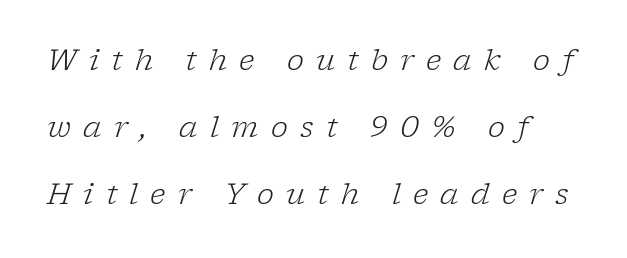
Q: Is the text bold? A: No.
Q: Is the text italic (slanted)? A: Yes, it leans right by about 17 degrees.
Q: Is the typeface a serif or a sans-serif typeface? A: Serif.
Q: Is the text underlined? A: No.
Q: Is the spacing between letters normal or unusually wide? A: Unusually wide.
Q: Is the spacing between lines tight, normal or loose? A: Loose.
Q: Width (condensed, normal, or wide)? A: Normal.
Q: Stroke contrast? A: Low.
Q: x-height? A: Medium.
Q: Monospaced? A: No.
